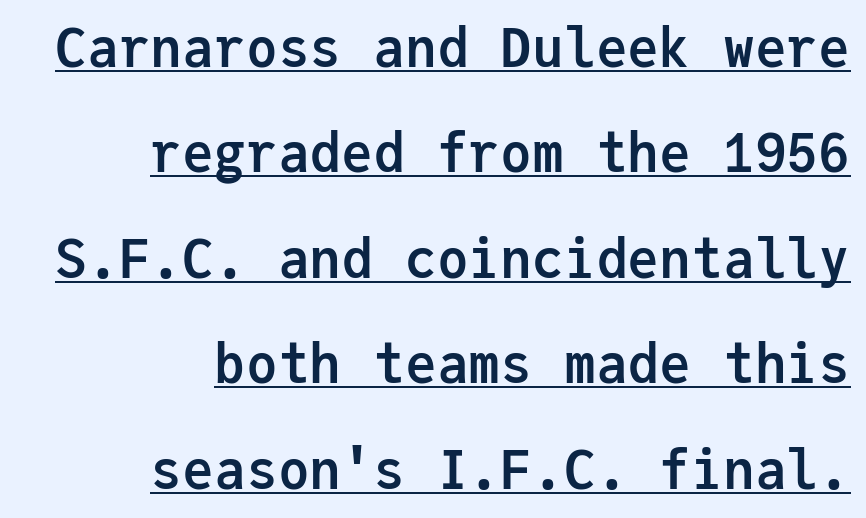
Q: Is the text bold? A: Yes.
Q: Is the text italic (slanted)? A: No, it is upright.
Q: Is the typeface a serif or a sans-serif typeface? A: Sans-serif.
Q: Is the text underlined? A: Yes.
Q: How is the paragraph aligned? A: Right-aligned.
Q: Is the spacing between letters normal or unusually wide? A: Normal.
Q: Is the spacing between lines tight, normal or loose? A: Loose.
Q: Width (condensed, normal, or wide)? A: Normal.
Q: Stroke contrast? A: Low.
Q: x-height? A: Medium.
Q: Monospaced? A: Yes.
